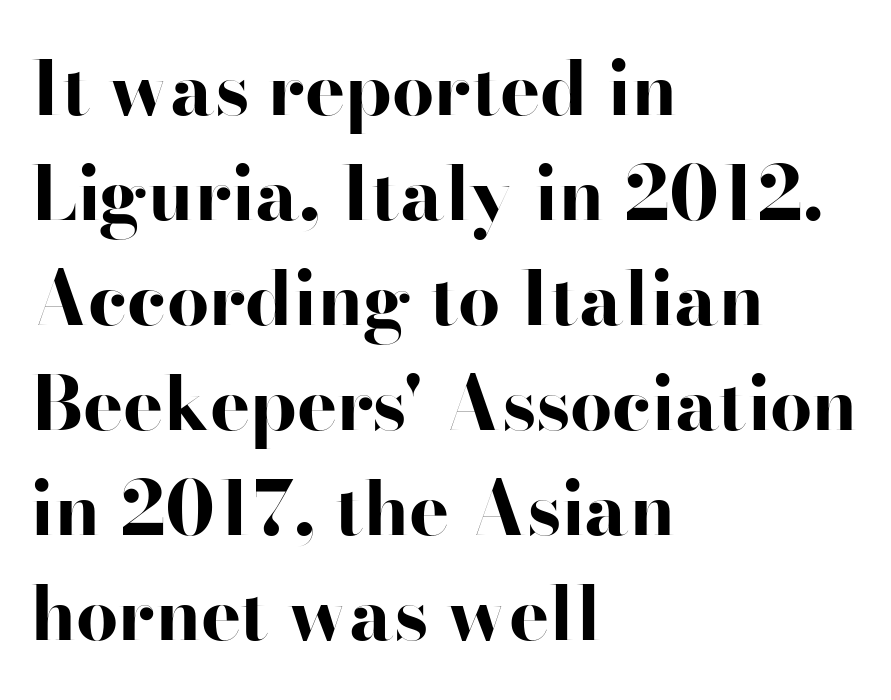
{"serif": "no", "italic": "no", "bold": "yes", "weight": "bold", "width": "wide", "stroke_contrast": "high", "x_height": "small", "monospaced": "no", "underline": "no", "align": "left", "line_spacing": "normal", "line_spacing_ratio": 1.4, "letter_spacing": "normal", "letter_spacing_em": 0.0, "glyph_px": 75}
